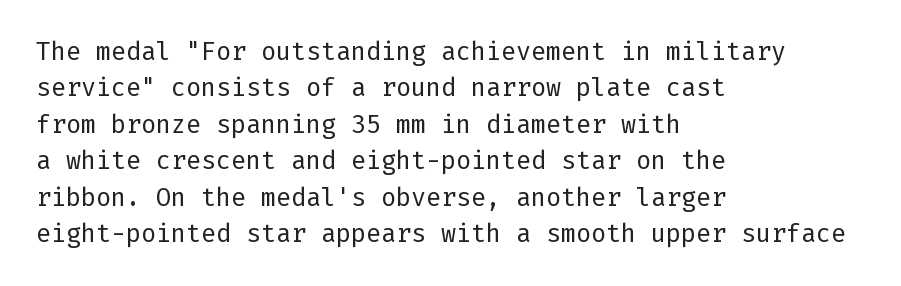
The image shows 25 px text type, upright; set left-aligned, normal line spacing (1.46x), normal letter spacing, not underlined.
